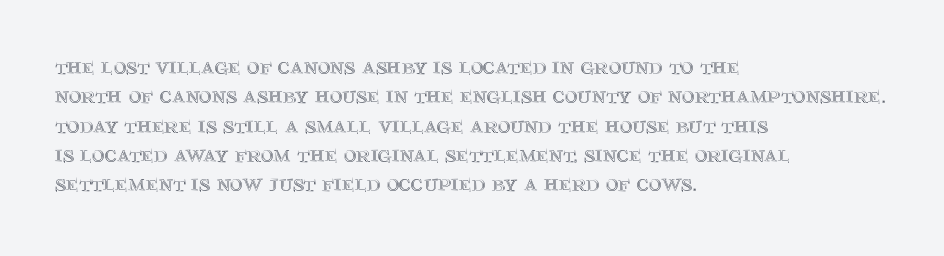
{"italic": "no", "underline": "no", "align": "left", "line_spacing_ratio": 1.22, "letter_spacing": "normal", "letter_spacing_em": 0.0, "glyph_px": 24}
